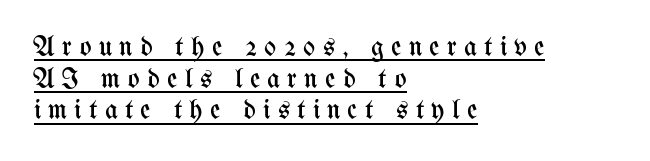
{"italic": "no", "bold": "no", "weight": "regular", "width": "condensed", "stroke_contrast": "medium", "x_height": "medium", "monospaced": "no", "underline": "yes", "align": "left", "line_spacing": "tight", "line_spacing_ratio": 1.13, "letter_spacing": "wide", "letter_spacing_em": 0.26, "glyph_px": 28}
